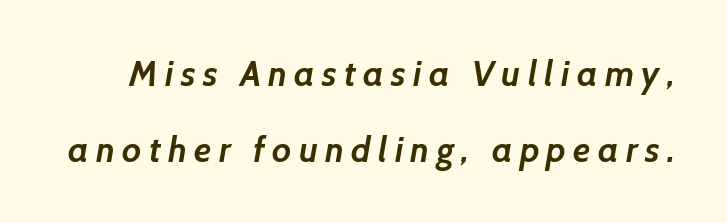
{"serif": "no", "bold": "yes", "weight": "semibold", "width": "normal", "stroke_contrast": "low", "x_height": "medium", "monospaced": "no", "underline": "no", "line_spacing": "loose", "line_spacing_ratio": 2.17, "letter_spacing": "wide", "letter_spacing_em": 0.21, "glyph_px": 35}
